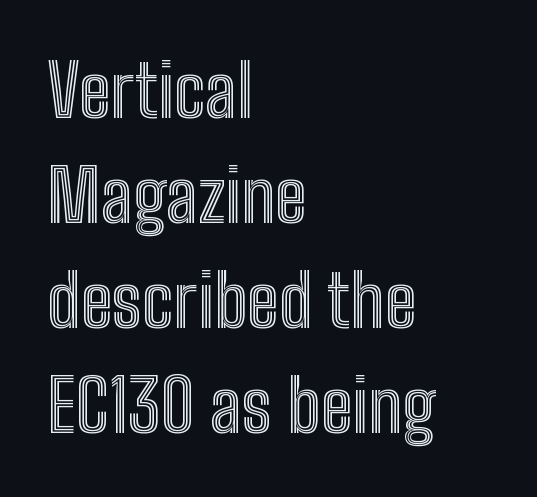
{"italic": "no", "width": "condensed", "x_height": "medium", "monospaced": "no", "underline": "no", "align": "left", "line_spacing": "normal", "line_spacing_ratio": 1.46, "letter_spacing": "normal", "letter_spacing_em": 0.0, "glyph_px": 72}
